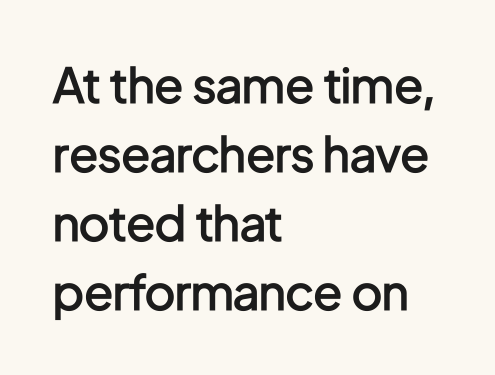
The axis of the letterforms is exactly vertical. The space between consecutive lines is moderate. The rendering anchors every line to the left-hand side. Nothing unusual about the tracking: characters are spaced as the font intends. The passage shown is semibold, sitting just below true bold. This sample has the flowing, uneven cadence of proportional lettering.
